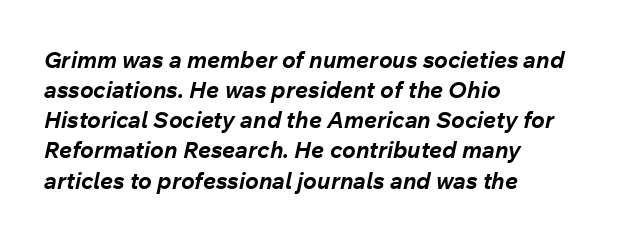
The letterforms sit shoulder to shoulder at normal distance. Horizontal bands of white between lines are of average thickness. Reading down the block, your eye returns to a fixed left position each line. The space directly below the letters is spotless.
